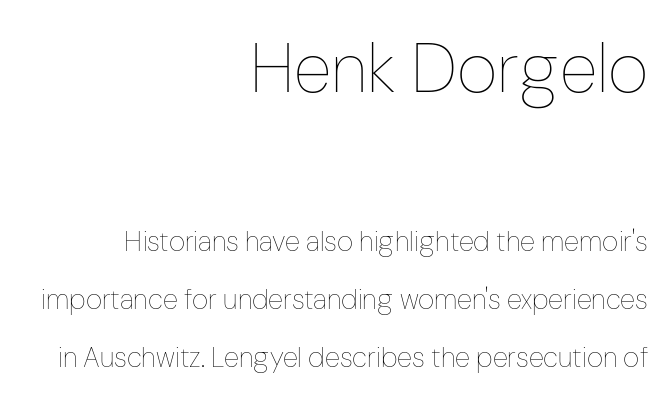
The image shows 70 px thin, condensed type, upright; set right-aligned, loose line spacing (2.07x), normal letter spacing, not underlined; the first (top) block is 2.5x larger; low stroke contrast and a medium x-height.
